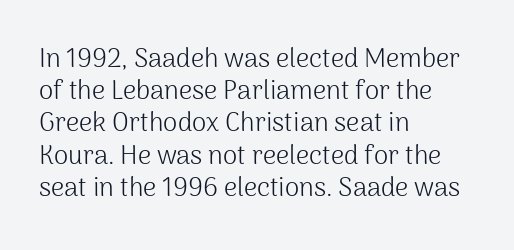
The image shows 26 px text type, upright; set left-aligned, line spacing 1.24x, normal letter spacing, not underlined.
